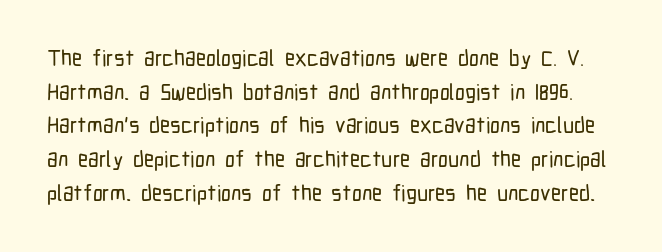
Q: Is the text italic (slanted)? A: No, it is upright.
Q: Is the text underlined? A: No.
Q: Is the spacing between letters normal or unusually wide? A: Normal.
Q: Is the spacing between lines tight, normal or loose? A: Normal.
